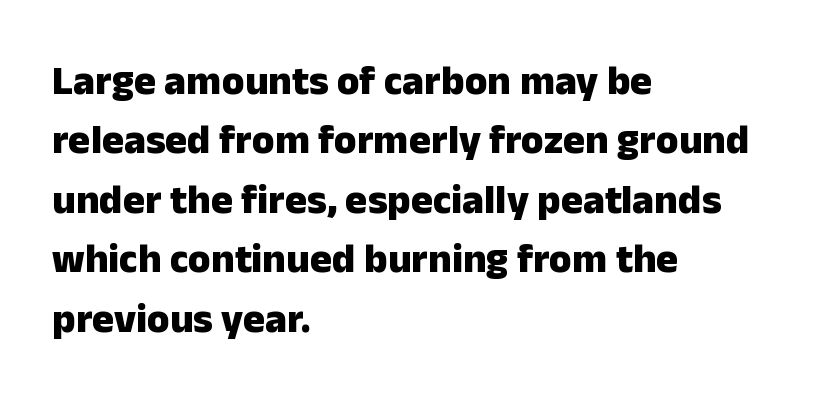
{"serif": "no", "italic": "no", "bold": "yes", "weight": "heavy", "width": "normal", "stroke_contrast": "low", "x_height": "medium", "monospaced": "no", "underline": "no", "align": "left", "line_spacing": "normal", "line_spacing_ratio": 1.45, "letter_spacing": "normal", "letter_spacing_em": 0.0, "glyph_px": 41}
